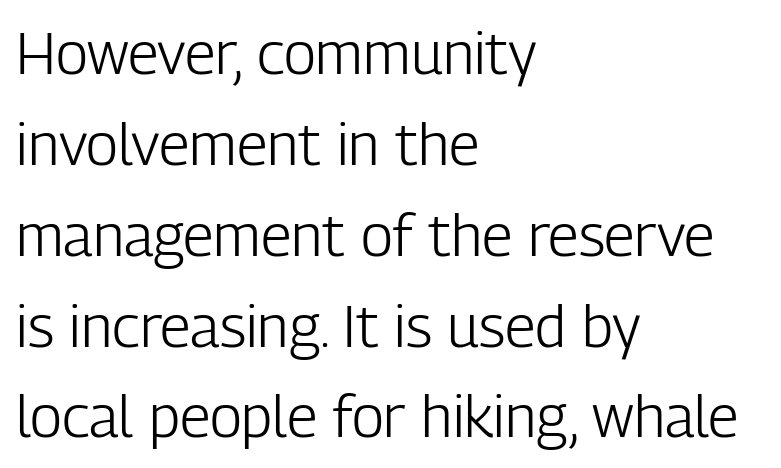
{"serif": "no", "italic": "no", "bold": "no", "weight": "light", "width": "condensed", "stroke_contrast": "low", "x_height": "medium", "monospaced": "no", "underline": "no", "align": "left", "line_spacing": "normal", "line_spacing_ratio": 1.54, "letter_spacing": "normal", "letter_spacing_em": 0.0, "glyph_px": 59}
